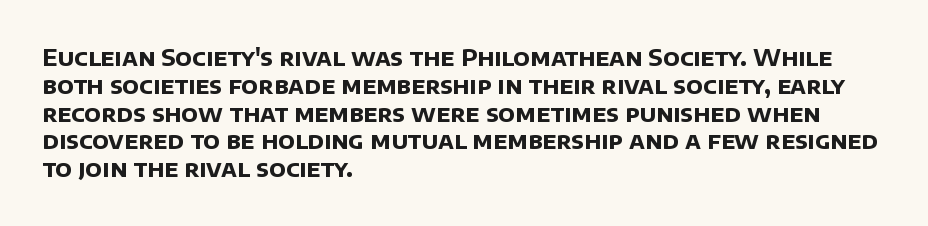
Just letters on the line, the space beneath them empty. Standard letterfit; no display-style spreading of the glyphs. Is the type bold? Yes — the strokes are clearly thick and heavy. The ragged edge is on the right, which tells us the setting is flush left.
